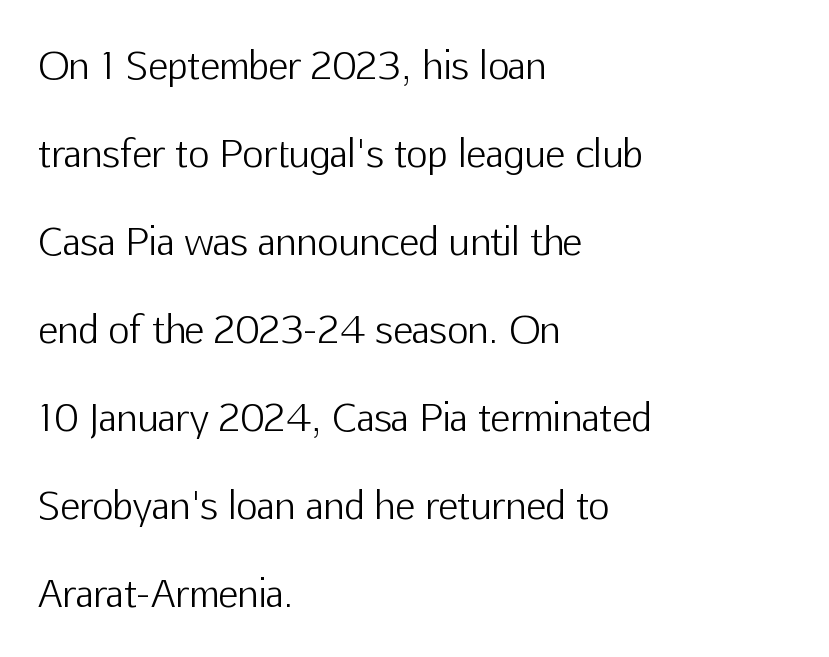
If you measured baseline to baseline, you'd find a long distance. Rule under the text: the space is simply empty. Stroke mass is kept to a normal reading level or below. The lettering stays uniformly vertical, giving the passage a roman look.
